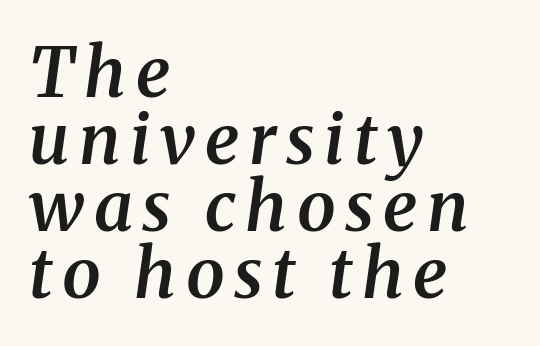
You can tell it's italic because the verticals aren't actually vertical. This sample trades vertical openness for compactness between lines. Think of a printed novel: that variable character pitch is what you see here. These lines are set flush left with a ragged right edge. Small tapered or slab feet sit at the stroke ends, so this counts as serif.
